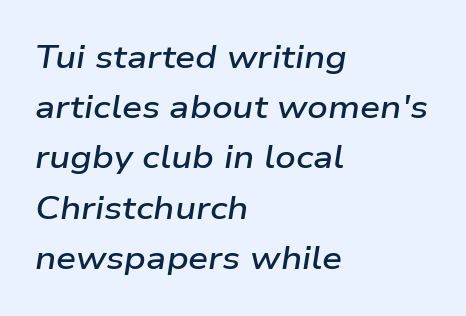
The image shows 32 px semibold, wide type, italic (leaning right); set left-aligned, normal line spacing (1.57x), normal letter spacing, not underlined; low stroke contrast and a medium x-height.
